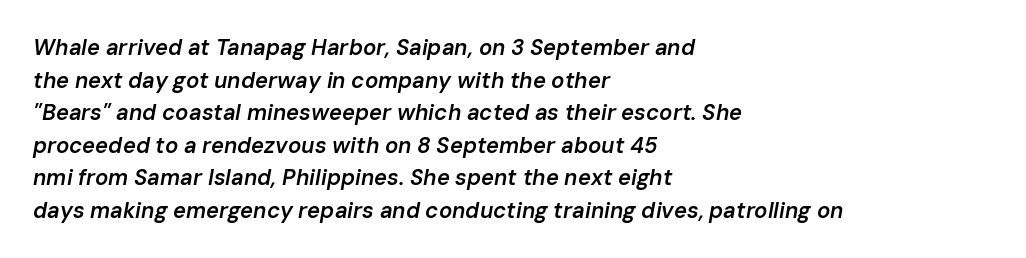
Q: Is the text bold? A: Semi-bold.
Q: Is the text italic (slanted)? A: Yes, it leans right by about 10 degrees.
Q: Is the text underlined? A: No.
Q: How is the paragraph aligned? A: Left-aligned.
Q: Is the spacing between letters normal or unusually wide? A: Normal.
Q: Is the spacing between lines tight, normal or loose? A: Normal.
